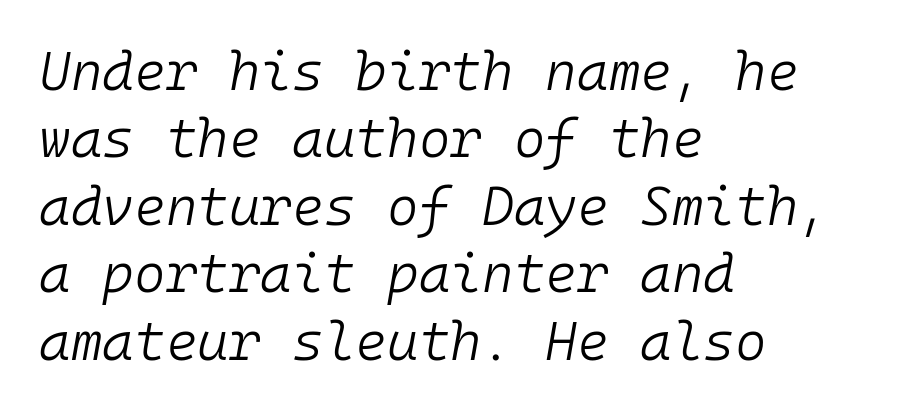
{"italic": "yes", "lean": "right", "slant_degrees": 10, "bold": "no", "weight": "light", "width": "normal", "stroke_contrast": "low", "x_height": "medium", "monospaced": "yes", "underline": "no", "align": "left", "line_spacing": "normal", "line_spacing_ratio": 1.25, "letter_spacing": "normal", "letter_spacing_em": 0.0, "glyph_px": 54}
